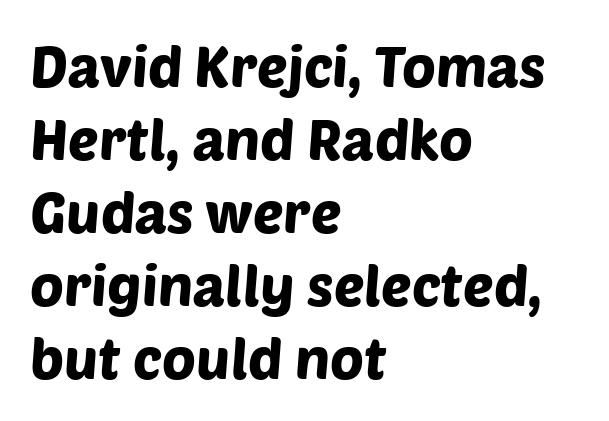
Q: Is the typeface a serif or a sans-serif typeface? A: Sans-serif.
Q: Is the text underlined? A: No.
Q: How is the paragraph aligned? A: Left-aligned.
Q: Is the spacing between letters normal or unusually wide? A: Normal.
Q: Is the spacing between lines tight, normal or loose? A: Normal.
Q: Width (condensed, normal, or wide)? A: Normal.
Q: Stroke contrast? A: Low.
Q: x-height? A: Large.
Q: Monospaced? A: No.
